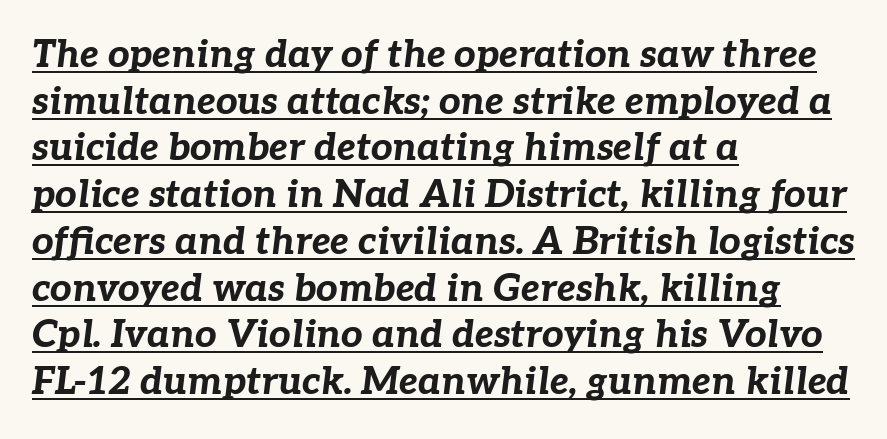
Q: Is the text bold? A: Yes.
Q: Is the text italic (slanted)? A: Yes, it leans right by about 7 degrees.
Q: Is the text underlined? A: Yes.
Q: How is the paragraph aligned? A: Left-aligned.
Q: Is the spacing between letters normal or unusually wide? A: Normal.
Q: Width (condensed, normal, or wide)? A: Normal.
Q: Stroke contrast? A: Low.
Q: x-height? A: Medium.
Q: Monospaced? A: No.
